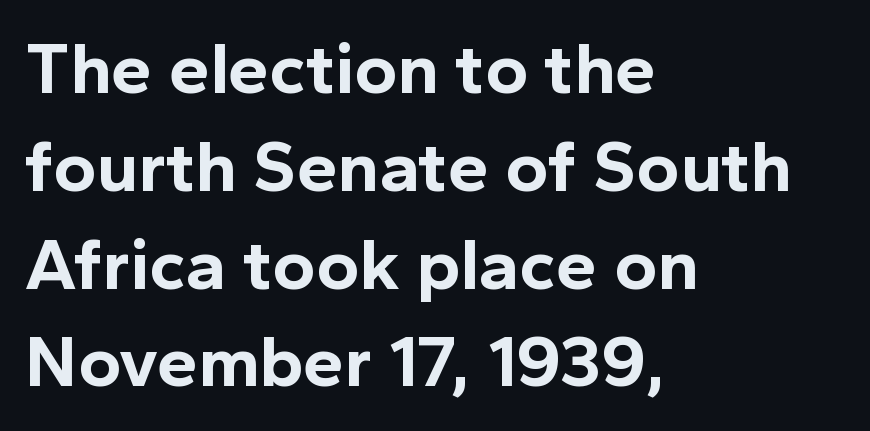
Q: Is the text bold? A: Yes.
Q: Is the text italic (slanted)? A: No, it is upright.
Q: Is the typeface a serif or a sans-serif typeface? A: Sans-serif.
Q: Is the text underlined? A: No.
Q: How is the paragraph aligned? A: Left-aligned.
Q: Is the spacing between letters normal or unusually wide? A: Normal.
Q: Is the spacing between lines tight, normal or loose? A: Normal.
Q: Width (condensed, normal, or wide)? A: Normal.
Q: x-height? A: Medium.
Q: Monospaced? A: No.
